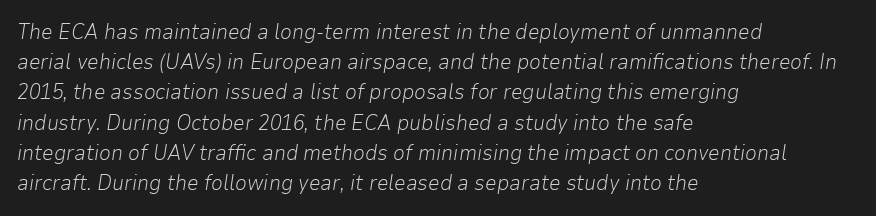
Q: Is the text bold? A: No.
Q: Is the text italic (slanted)? A: Yes, it leans right by about 9 degrees.
Q: Is the text underlined? A: No.
Q: How is the paragraph aligned? A: Left-aligned.
Q: Is the spacing between letters normal or unusually wide? A: Normal.
Q: Is the spacing between lines tight, normal or loose? A: Normal.
